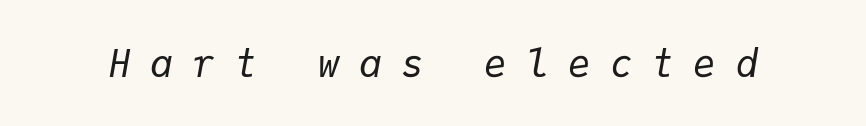
The weight would be labelled regular, book, light, or lighter still. You could count columns in this text — the font is strictly monospaced. Underline: absent. Display-style spreading of the glyphs; the letterfit is very open.
